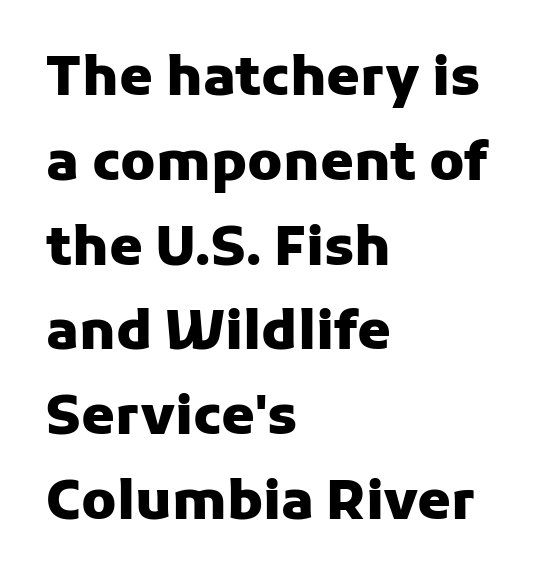
The image shows 54 px heavy sans-serif type, upright; set left-aligned, normal line spacing (1.57x), normal letter spacing, not underlined; low stroke contrast and a medium x-height.
